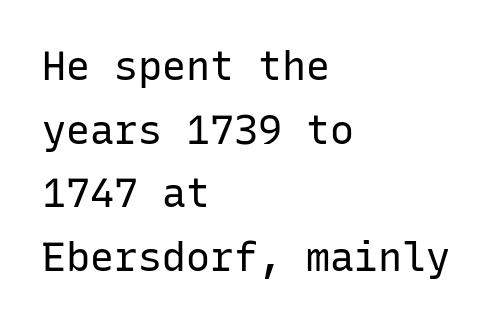
{"serif": "no", "italic": "no", "bold": "no", "weight": "regular", "width": "normal", "stroke_contrast": "low", "x_height": "medium", "monospaced": "yes", "underline": "no", "align": "left", "line_spacing": "normal", "line_spacing_ratio": 1.59, "letter_spacing": "normal", "letter_spacing_em": 0.0, "glyph_px": 40}
